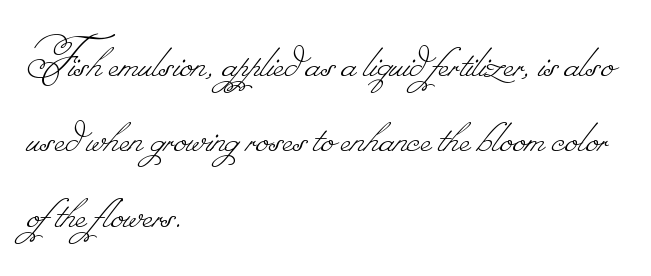
{"bold": "no", "weight": "thin", "width": "normal", "stroke_contrast": "low", "monospaced": "no", "underline": "no", "align": "left", "line_spacing": "normal", "line_spacing_ratio": 1.3, "letter_spacing": "normal", "letter_spacing_em": 0.0, "glyph_px": 58}
